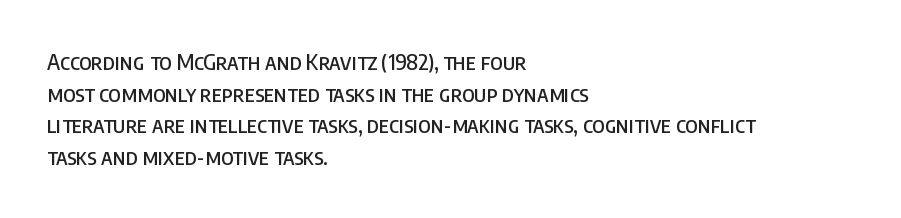
Q: Is the text italic (slanted)? A: No, it is upright.
Q: Is the text underlined? A: No.
Q: How is the paragraph aligned? A: Left-aligned.
Q: Is the spacing between letters normal or unusually wide? A: Normal.
Q: Is the spacing between lines tight, normal or loose? A: Normal.
